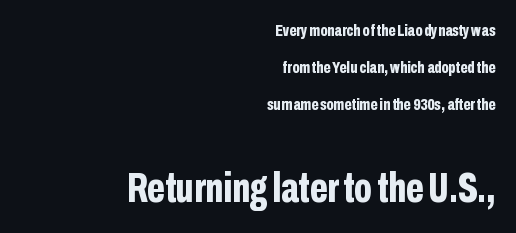
{"serif": "no", "italic": "no", "bold": "yes", "weight": "bold", "width": "condensed", "stroke_contrast": "low", "x_height": "medium", "monospaced": "no", "underline": "no", "align": "right", "line_spacing": "loose", "line_spacing_ratio": 2.17, "letter_spacing": "normal", "letter_spacing_em": 0.0, "larger_block": "second", "size_ratio": 2.47, "glyph_px": 42}
